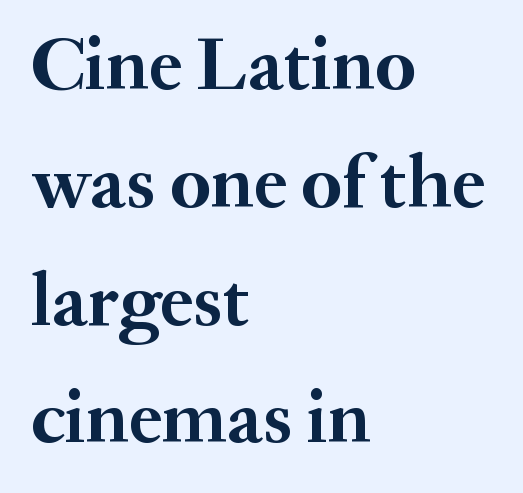
Just letters on the line, the space beneath them empty. In terms of letterform style, serifs are clearly present. Strong, thick strokes mark this as bold type. Nothing unusual about the tracking: characters are spaced as the font intends. The axis of the letterforms is exactly vertical.
